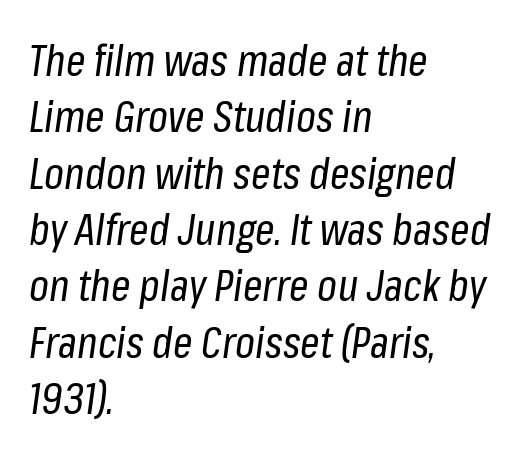
Q: Is the text bold? A: No.
Q: Is the text italic (slanted)? A: Yes, it leans right by about 8 degrees.
Q: Is the text underlined? A: No.
Q: How is the paragraph aligned? A: Left-aligned.
Q: Is the spacing between letters normal or unusually wide? A: Normal.
Q: Is the spacing between lines tight, normal or loose? A: Normal.
Q: Width (condensed, normal, or wide)? A: Condensed.
Q: Stroke contrast? A: Low.
Q: x-height? A: Medium.
Q: Monospaced? A: No.
